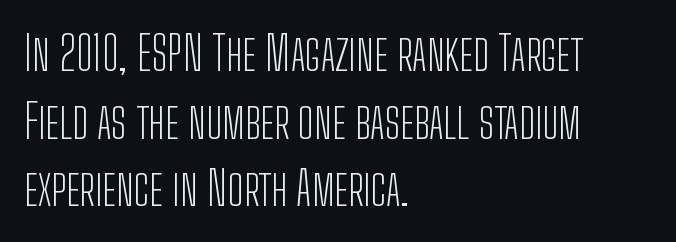
Weight: in the light-to-regular range. You could not count columns in this text — the font is proportionally spaced. Descender tails drop into unmarked territory. Nothing sits at the stroke ends, so this counts as sans-serif.
